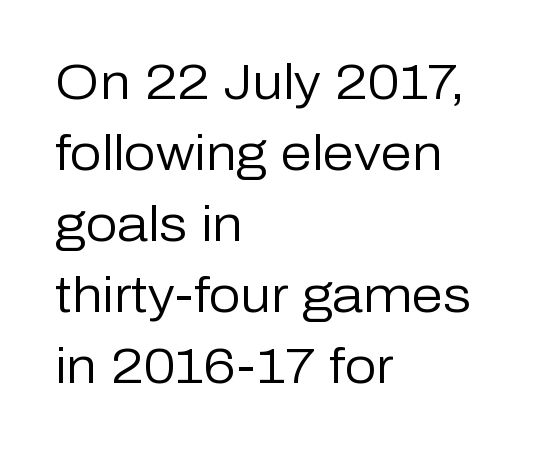
Q: Is the text bold? A: No.
Q: Is the text italic (slanted)? A: No, it is upright.
Q: Is the typeface a serif or a sans-serif typeface? A: Sans-serif.
Q: Is the text underlined? A: No.
Q: How is the paragraph aligned? A: Left-aligned.
Q: Is the spacing between letters normal or unusually wide? A: Normal.
Q: Is the spacing between lines tight, normal or loose? A: Normal.
Q: Width (condensed, normal, or wide)? A: Normal.
Q: Stroke contrast? A: Low.
Q: x-height? A: Medium.
Q: Monospaced? A: No.
